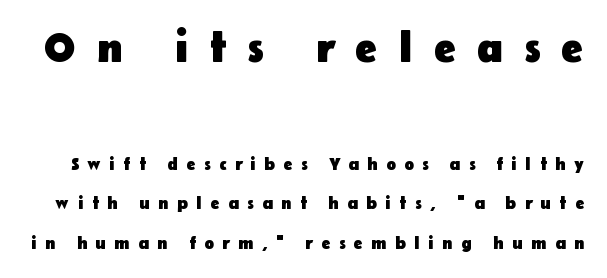
The image shows 42 px heavy sans-serif type, upright; set loose line spacing (2.32x), unusually wide letter spacing (+0.5 em), not underlined; the first (top) block is 2.47x larger; low stroke contrast and a medium x-height.
